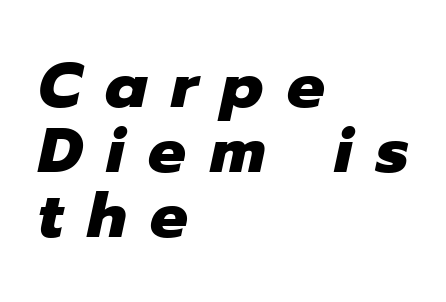
The image shows 63 px heavy type, italic (leaning right); set left-aligned, tight line spacing (1.03x), unusually wide letter spacing (+0.38 em), not underlined; low stroke contrast and a medium x-height.
